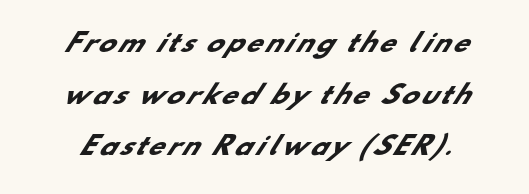
Anything drawn beneath the words? Only blank space. Heavy-handed strokes throughout: this text is bold. The block of text is sparse from top to bottom, with ample space between rows.
